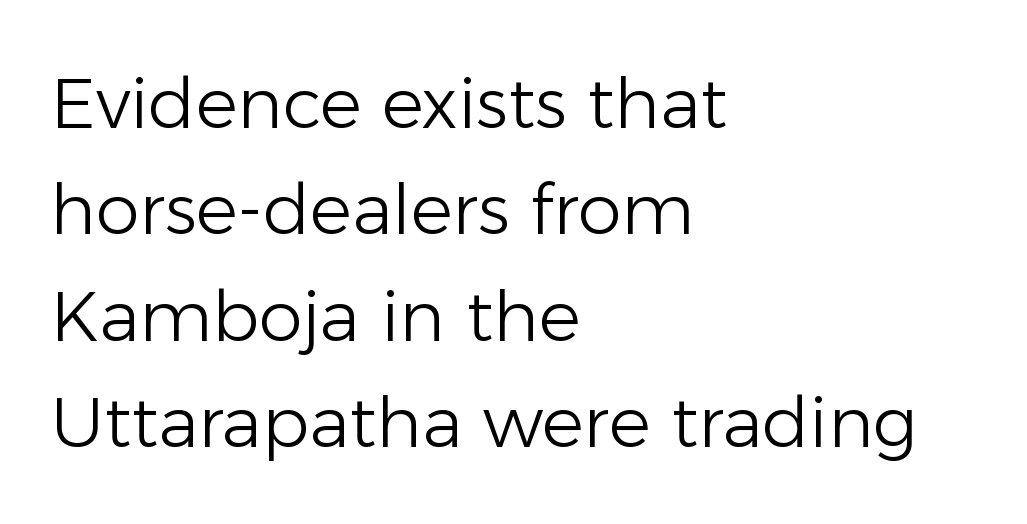
Note the varied advance widths — an 'i' is clearly narrower than an 'm'. A classic flush-left, rag-right setting is used for this passage. This rendering features lettering with no underline. Heaviness? Minimal to ordinary, like unemphasized prose. Successive baselines arrive at the customary interval. Nothing unusual about the tracking: characters are spaced as the font intends.
